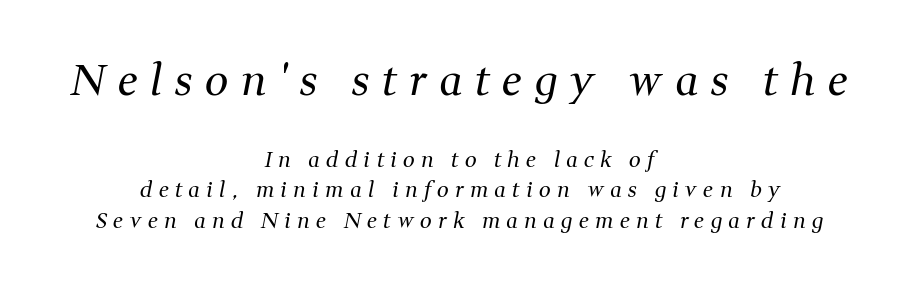
Q: Is the text bold? A: No.
Q: Is the text italic (slanted)? A: Yes, it leans right by about 11 degrees.
Q: Is the typeface a serif or a sans-serif typeface? A: Serif.
Q: Is the text underlined? A: No.
Q: How is the paragraph aligned? A: Centered.
Q: Is the spacing between letters normal or unusually wide? A: Unusually wide.
Q: Is the spacing between lines tight, normal or loose? A: Normal.
Q: Which block of text is set in a larger size, the first (top) or the second (bottom)? A: The first (top) one.
Q: Width (condensed, normal, or wide)? A: Normal.
Q: Stroke contrast? A: Medium.
Q: x-height? A: Medium.
Q: Monospaced? A: No.
